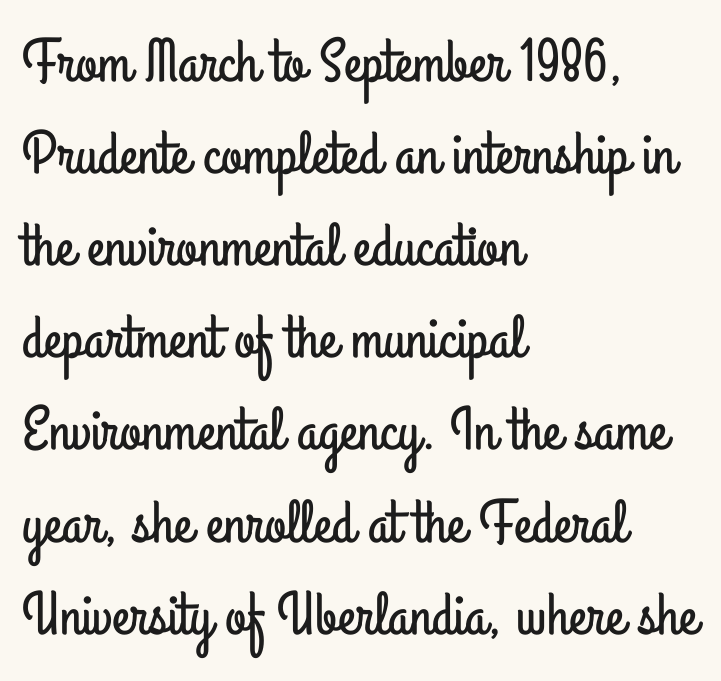
Q: Is the text italic (slanted)? A: No, it is upright.
Q: Is the typeface a serif or a sans-serif typeface? A: Sans-serif.
Q: Is the text underlined? A: No.
Q: How is the paragraph aligned? A: Left-aligned.
Q: Is the spacing between letters normal or unusually wide? A: Normal.
Q: Is the spacing between lines tight, normal or loose? A: Normal.
Q: Width (condensed, normal, or wide)? A: Condensed.
Q: Stroke contrast? A: Low.
Q: x-height? A: Small.
Q: Monospaced? A: No.
